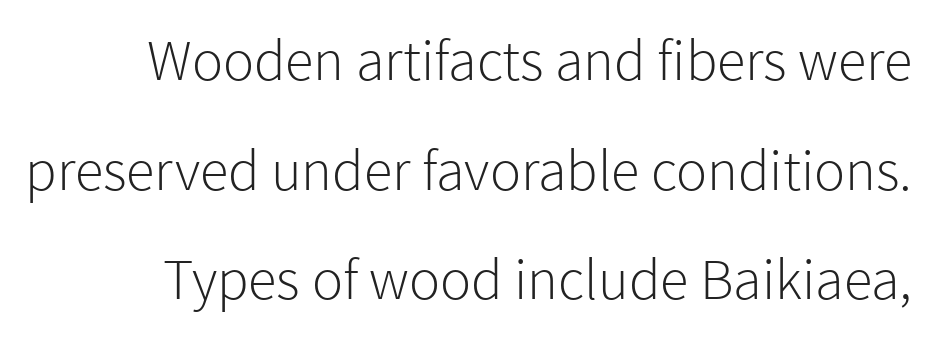
Default kerning and tracking; the words read as compact shapes. The font's upright variant was chosen for this text. These lines are rendered in a variable-pitch font. Clear beneath every line of the passage. The cut favours lightness, reaching ordinary text weight at its darkest. Nope, no serifs anywhere on these letters.
